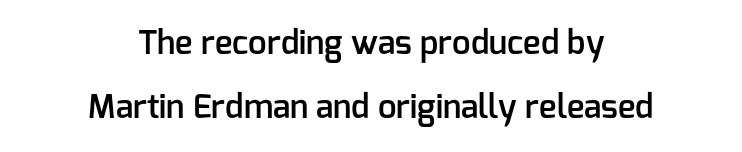
The image shows 33 px semibold sans-serif type, upright; set centered, loose line spacing (1.93x), normal letter spacing, not underlined; low stroke contrast and a medium x-height.
